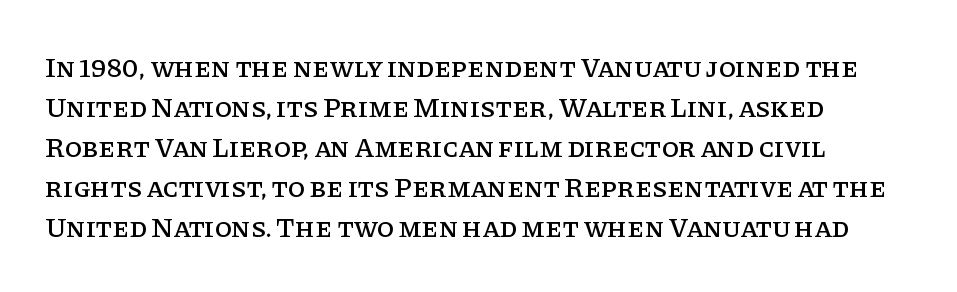
The image shows 28 px serif type, upright; set left-aligned, normal line spacing (1.43x), normal letter spacing, not underlined; low stroke contrast and a large x-height.
